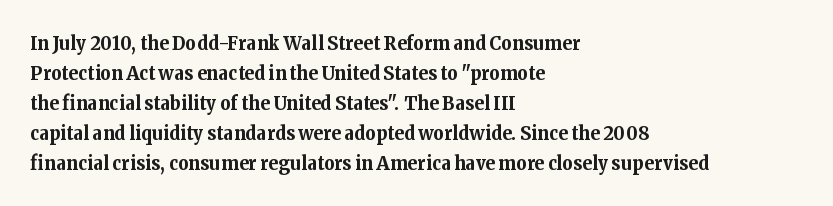
Alignment: flush left. Tall strokes in this sample are plumb rather than angled. Successive baselines arrive at the customary interval. The rendering uses a bold face; every stroke is thick and dark. The specimen omits any rule beneath the text block's lines. Short note: letters normally spaced.
